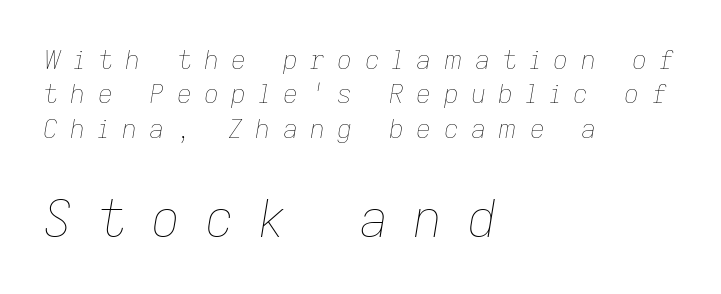
{"italic": "yes", "lean": "right", "slant_degrees": 9, "bold": "no", "weight": "thin", "width": "normal", "stroke_contrast": "low", "x_height": "medium", "monospaced": "no", "underline": "no", "align": "left", "line_spacing": "normal", "line_spacing_ratio": 1.32, "letter_spacing": "wide", "letter_spacing_em": 0.48, "larger_block": "second", "size_ratio": 1.96, "glyph_px": 51}
